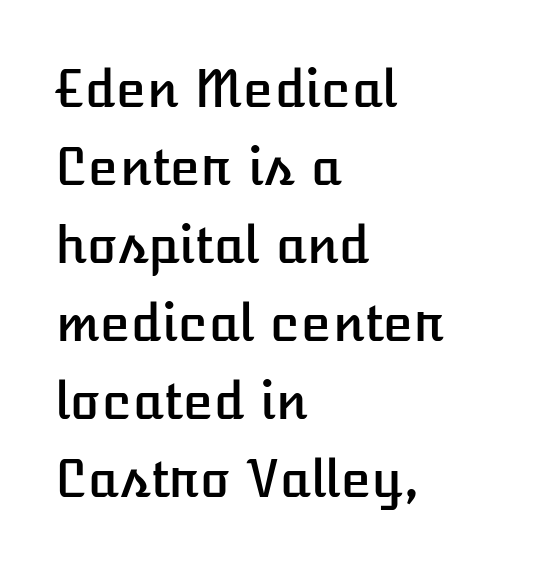
Characters follow at the spacing the type designer built in. Reading down the column, the eye jumps a familiar distance to each next line. Varying glyph widths throughout — classic text-font behaviour. A classic flush-left, rag-right setting is used for this passage.
